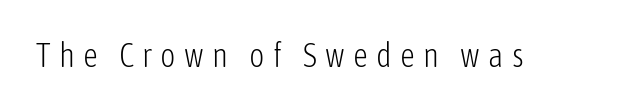
The image shows 33 px light, condensed sans-serif type, upright; set unusually wide letter spacing (+0.25 em), not underlined; low stroke contrast and a medium x-height.
